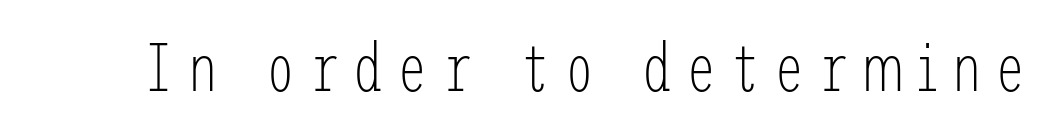
Unlike a traditional serif, this face leaves its strokes unadorned. Bold? No — there's no thickening of the strokes. No word sits above an underline. These lines were composed using upright roman letters.
